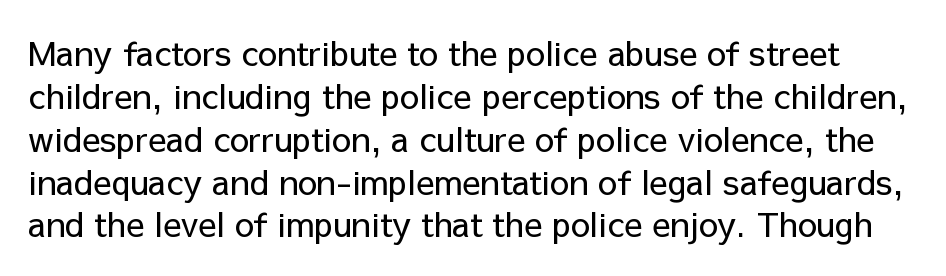
Q: Is the text bold? A: No.
Q: Is the text italic (slanted)? A: No, it is upright.
Q: Is the typeface a serif or a sans-serif typeface? A: Sans-serif.
Q: Is the text underlined? A: No.
Q: Is the spacing between letters normal or unusually wide? A: Normal.
Q: Is the spacing between lines tight, normal or loose? A: Normal.
Q: Width (condensed, normal, or wide)? A: Normal.
Q: Stroke contrast? A: Low.
Q: x-height? A: Medium.
Q: Monospaced? A: No.
